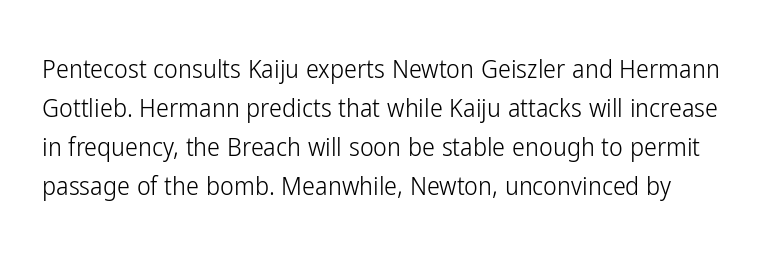
The font is comparable to plain body text, perhaps lighter. The lettering stays uniformly vertical, giving the passage a roman look. How are the letters spaced? Ordinarily, with no added tracking. The area under the type is left untouched. Normally led — the rows are evenly, conventionally spaced.
